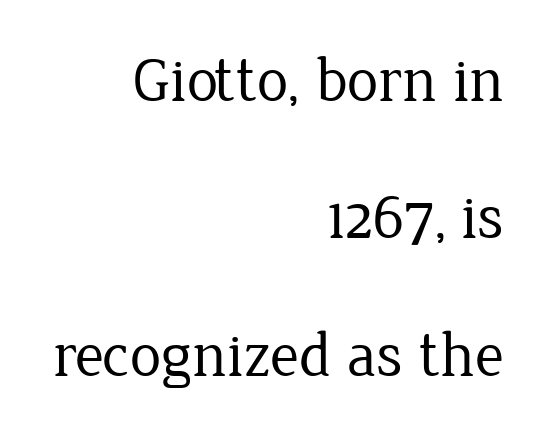
Small tapered or slab feet sit at the stroke ends, so this counts as serif. The letters advance in unequal steps, a hallmark of proportional type. There is no visible air inserted between adjacent glyphs. A light-to-regular cut is what we see here. One glance says open: line gaps are wider than usual.
